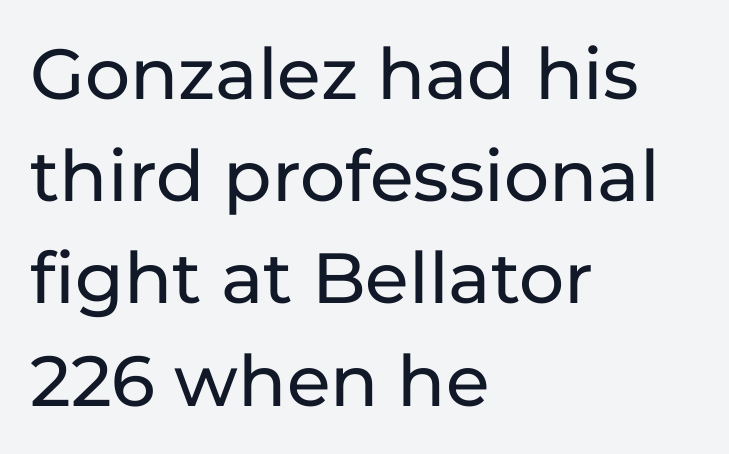
The image shows 71 px sans-serif type, upright; set left-aligned, normal line spacing (1.44x), normal letter spacing, not underlined; low stroke contrast and a medium x-height.
